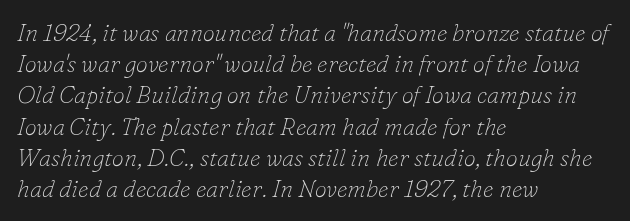
{"italic": "yes", "lean": "right", "slant_degrees": 16, "bold": "no", "underline": "no", "align": "left", "line_spacing": "normal", "line_spacing_ratio": 1.3, "letter_spacing": "normal", "letter_spacing_em": 0.0, "glyph_px": 24}
